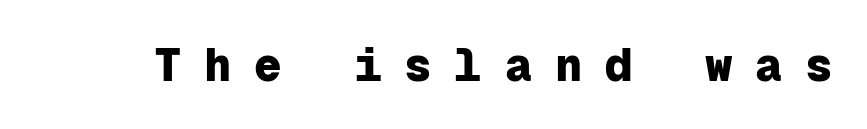
The space beneath each line is pristine and unruled. A dark, heavy texture on the line: the type is bold. The type family on display is of the sans-serif kind. Every character here occupies the same horizontal width, giving the sample a typewriter-like rhythm. Is the letter spacing exaggerated? Yes — the characters are pushed far apart. You can tell it's not italic because the verticals are truly vertical.
